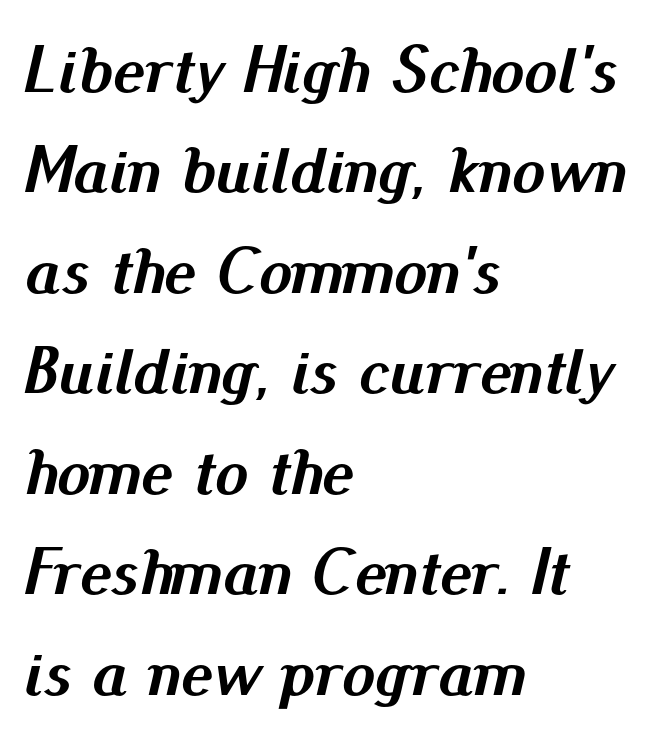
Rendered with sloped, italic letterforms. Nobody drew a line under any word here. Tracking here is standard; glyphs follow each other at the usual distance. The block of text has a typical density, with ordinary space between rows.
